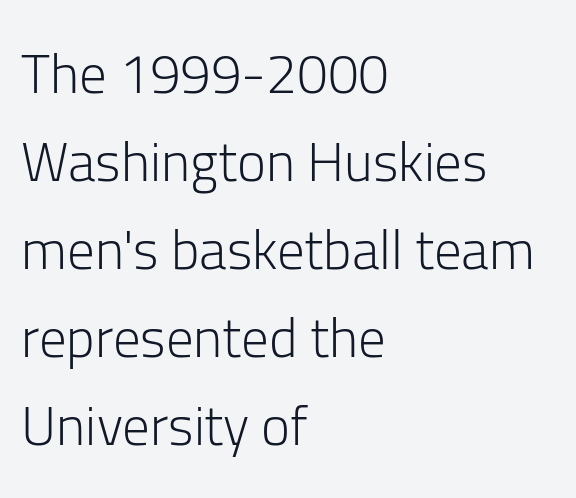
Q: Is the text bold? A: No.
Q: Is the text italic (slanted)? A: No, it is upright.
Q: Is the typeface a serif or a sans-serif typeface? A: Sans-serif.
Q: Is the text underlined? A: No.
Q: How is the paragraph aligned? A: Left-aligned.
Q: Is the spacing between letters normal or unusually wide? A: Normal.
Q: Is the spacing between lines tight, normal or loose? A: Normal.
Q: Width (condensed, normal, or wide)? A: Normal.
Q: Stroke contrast? A: Low.
Q: x-height? A: Medium.
Q: Monospaced? A: No.
